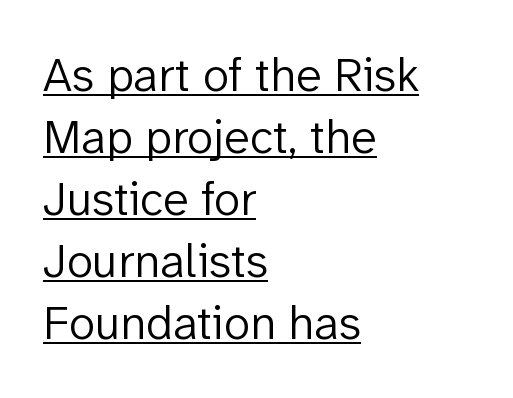
Heft: none added — not bold. This is underlined copy, the kind a proofreader might mark for attention. Here the designer chose a conventional face with non-uniform glyph widths. Every character sits straight up, as roman type does. Characters follow at the spacing the type designer built in.
